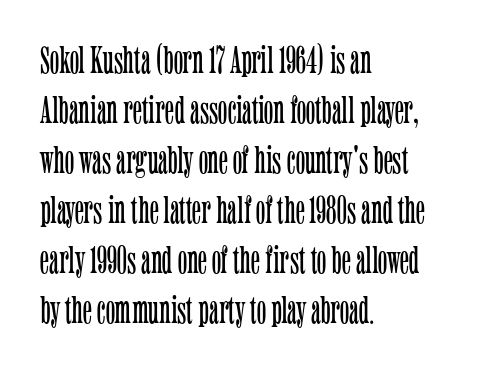
The image shows 39 px light, condensed serif type, upright; set left-aligned, normal line spacing (1.28x), normal letter spacing, not underlined; low stroke contrast and a medium x-height.
